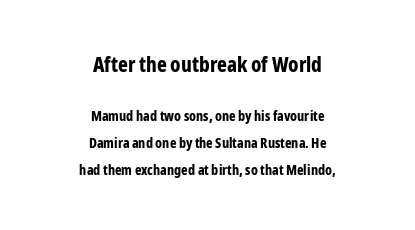
Each line is balanced around a shared central axis. The block sitting higher on the canvas is the one with enlarged characters. Look at the tracking — it's just the regular setting, nothing added. This rendering features lettering with no underline. Does the weight exceed regular? Yes, all the way to bold.
